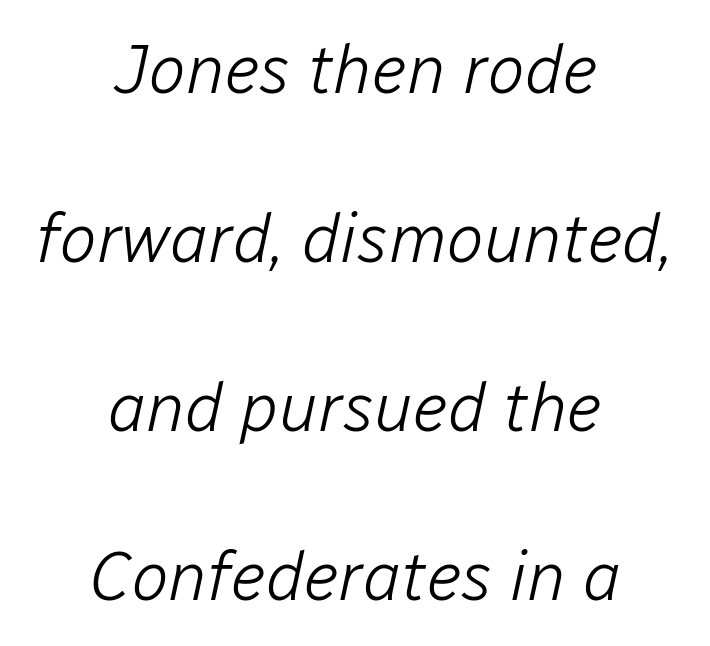
{"italic": "yes", "lean": "right", "slant_degrees": 12, "bold": "no", "weight": "light", "width": "normal", "stroke_contrast": "low", "x_height": "medium", "monospaced": "no", "underline": "no", "align": "center", "line_spacing": "loose", "line_spacing_ratio": 2.45, "letter_spacing": "normal", "letter_spacing_em": 0.0, "glyph_px": 69}
